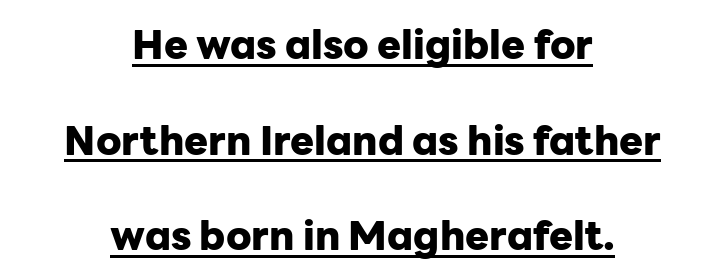
Q: Is the text bold? A: Yes.
Q: Is the text italic (slanted)? A: No, it is upright.
Q: Is the typeface a serif or a sans-serif typeface? A: Sans-serif.
Q: Is the text underlined? A: Yes.
Q: How is the paragraph aligned? A: Centered.
Q: Is the spacing between letters normal or unusually wide? A: Normal.
Q: Is the spacing between lines tight, normal or loose? A: Loose.
Q: Width (condensed, normal, or wide)? A: Normal.
Q: Stroke contrast? A: Low.
Q: x-height? A: Medium.
Q: Monospaced? A: No.
